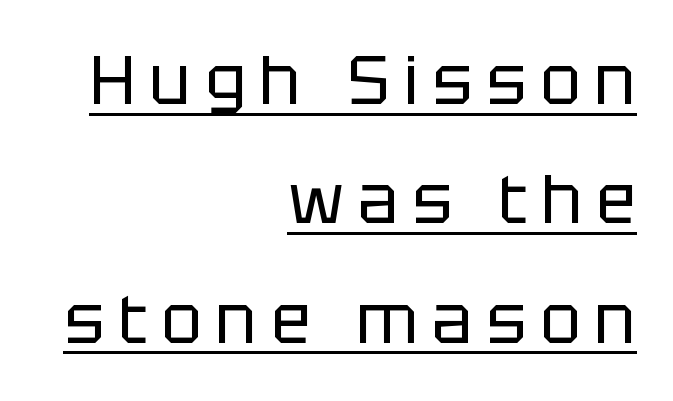
Is this a fixed-width face? No — the glyphs have proportional, varying widths. Bold? No — there's no thickening of the strokes. Here the glyphs are tracked loosely, breaking word shapes into spaced letters. A typesetter would mark this as roman, not italic. The sample's only ornament is a line tracing under the words. Regarding serifs, this sample does without them.
